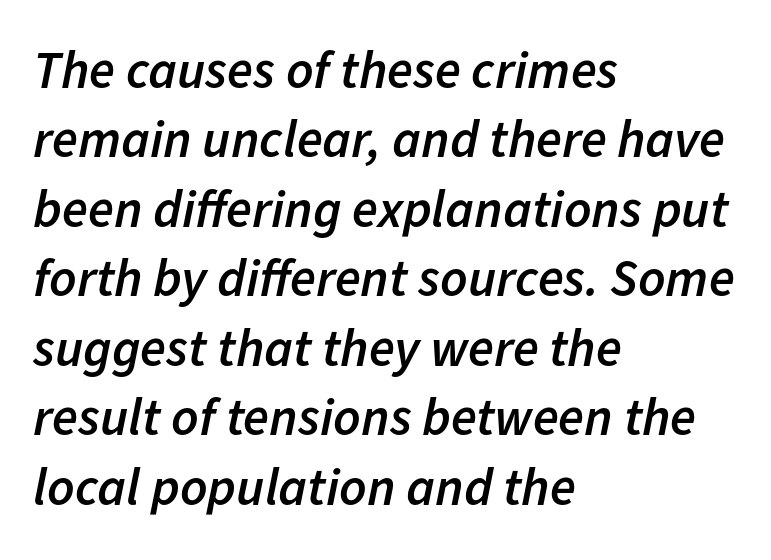
Rows of type keep a routine distance in the vertical direction. No word sits above an underline. An italicized treatment has been applied to the whole sample. Stems and bowls a touch heavier than normal — semibold. Looks like regular typesetting: each glyph gets only the width it needs.
